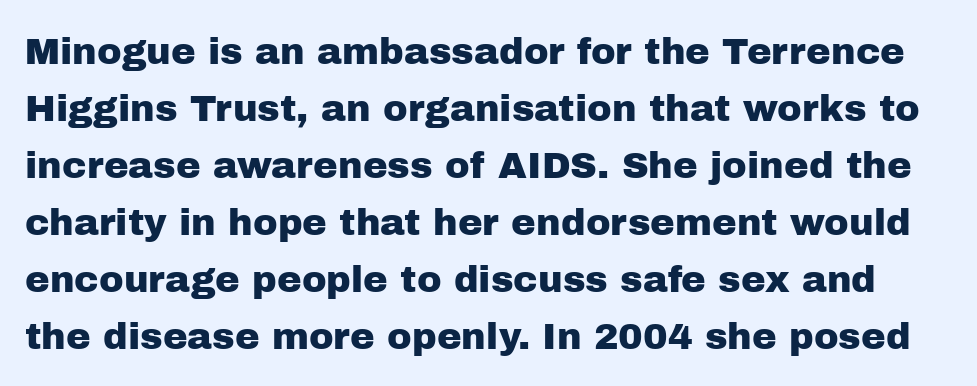
Q: Is the text italic (slanted)? A: No, it is upright.
Q: Is the typeface a serif or a sans-serif typeface? A: Sans-serif.
Q: Is the text underlined? A: No.
Q: Is the spacing between letters normal or unusually wide? A: Normal.
Q: Is the spacing between lines tight, normal or loose? A: Normal.
Q: Width (condensed, normal, or wide)? A: Normal.
Q: Stroke contrast? A: Low.
Q: x-height? A: Medium.
Q: Monospaced? A: No.
